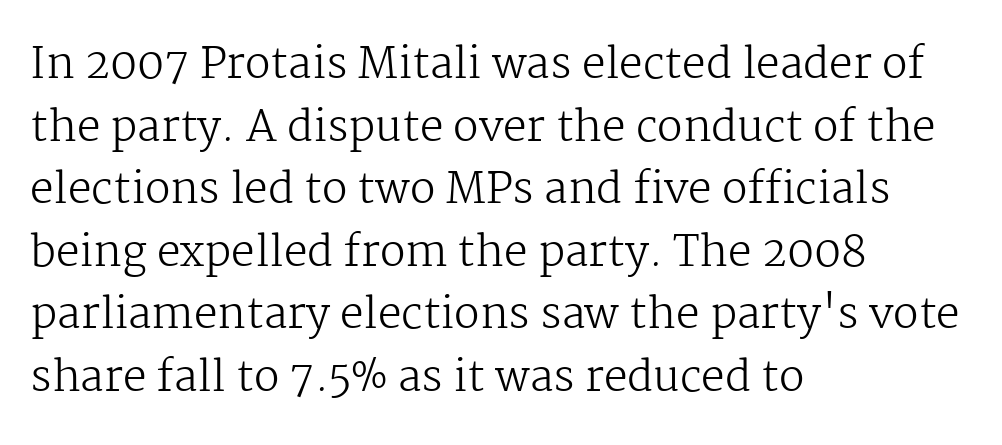
Q: Is the text bold? A: No.
Q: Is the text italic (slanted)? A: No, it is upright.
Q: Is the typeface a serif or a sans-serif typeface? A: Serif.
Q: Is the text underlined? A: No.
Q: How is the paragraph aligned? A: Left-aligned.
Q: Is the spacing between letters normal or unusually wide? A: Normal.
Q: Is the spacing between lines tight, normal or loose? A: Normal.
Q: Width (condensed, normal, or wide)? A: Normal.
Q: Stroke contrast? A: Medium.
Q: x-height? A: Medium.
Q: Monospaced? A: No.
